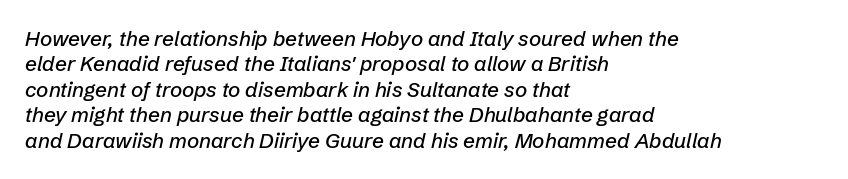
Q: Is the text italic (slanted)? A: Yes, it leans right by about 12 degrees.
Q: Is the text underlined? A: No.
Q: How is the paragraph aligned? A: Left-aligned.
Q: Is the spacing between letters normal or unusually wide? A: Normal.
